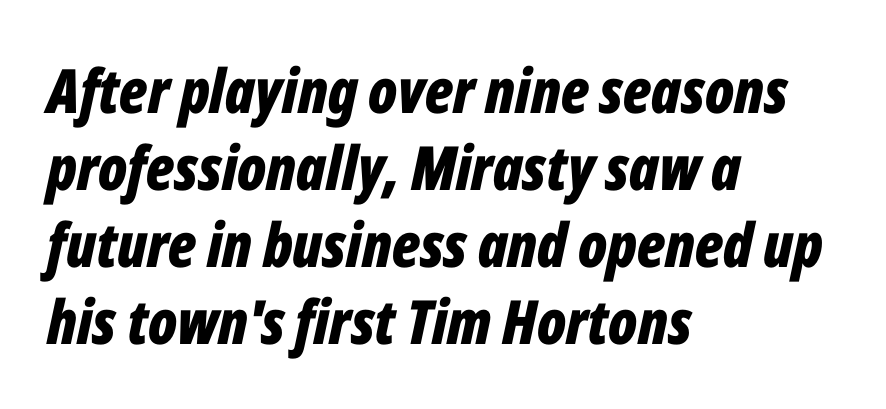
{"italic": "yes", "lean": "right", "slant_degrees": 12, "bold": "yes", "weight": "bold", "width": "condensed", "stroke_contrast": "low", "x_height": "medium", "monospaced": "no", "underline": "no", "align": "left", "line_spacing": "normal", "line_spacing_ratio": 1.26, "letter_spacing": "normal", "letter_spacing_em": 0.0, "glyph_px": 61}
